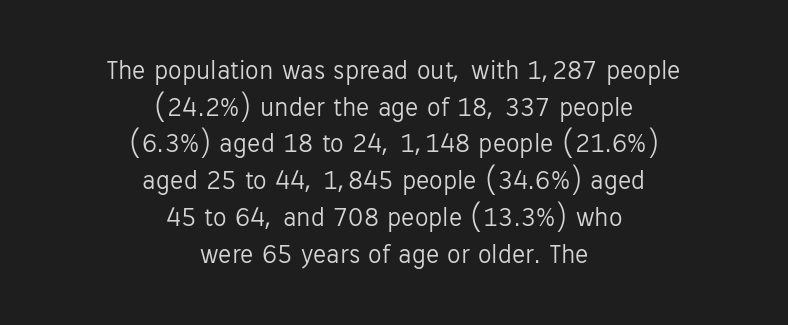
{"italic": "no", "bold": "no", "underline": "no", "align": "center", "line_spacing": "normal", "line_spacing_ratio": 1.36, "letter_spacing": "normal", "letter_spacing_em": 0.0, "glyph_px": 27}
